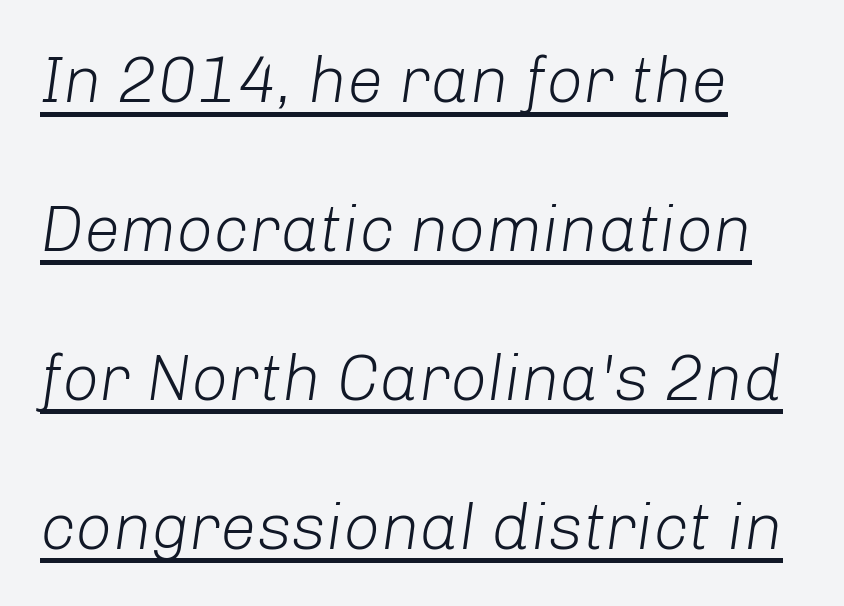
Stem width sits at or under what a default text font uses. A continuous stroke trails under the words, as in a hyperlink. This rendering uses left alignment, leaving the right contour irregular. Designer's note — italics engaged. Reading down the column, the eye jumps a long way to each next line. Spacing between characters is what you'd get straight out of the box.
